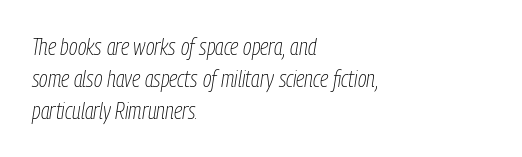
The line texture is even and compact thanks to regular tracking. This sample uses an oblique cut, with every glyph tilted off the vertical. Every row of glyphs begins at an identical x-position on the left. The space beneath each line is pristine and unruled. Rows of type keep a routine distance in the vertical direction.
